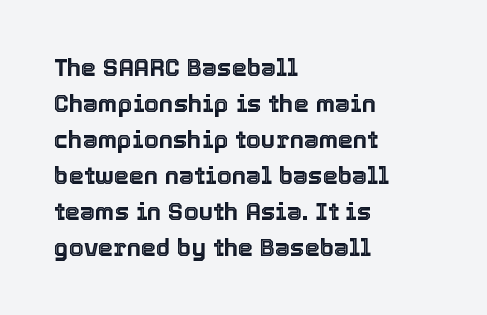
The image shows 24 px text type, upright; set left-aligned, normal line spacing (1.5x), normal letter spacing, not underlined.
